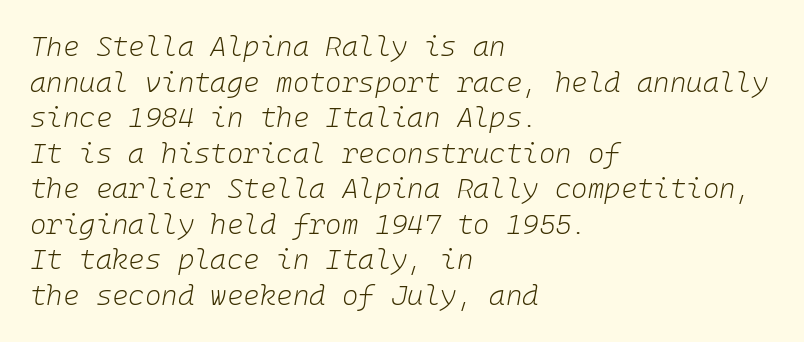
Quick note: interline space is typical. Rule under the text: the space is simply empty. Which margin do the lines hug? The left one — the right edge is uneven. Characters are canted at an angle relative to the baseline's perpendicular. You could call the tracking neutral — neither tight nor loose. Heaviness? Minimal to ordinary, like unemphasized prose.
